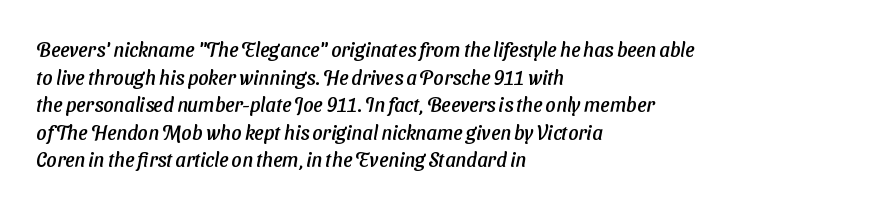
Q: Is the text underlined? A: No.
Q: How is the paragraph aligned? A: Left-aligned.
Q: Is the spacing between letters normal or unusually wide? A: Normal.
Q: Is the spacing between lines tight, normal or loose? A: Normal.
